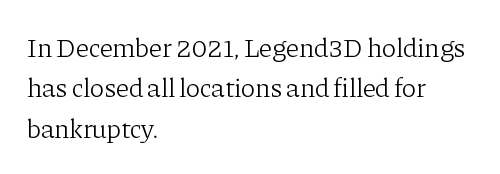
The image shows 27 px text type, upright; set left-aligned, normal line spacing (1.5x), normal letter spacing, not underlined.
